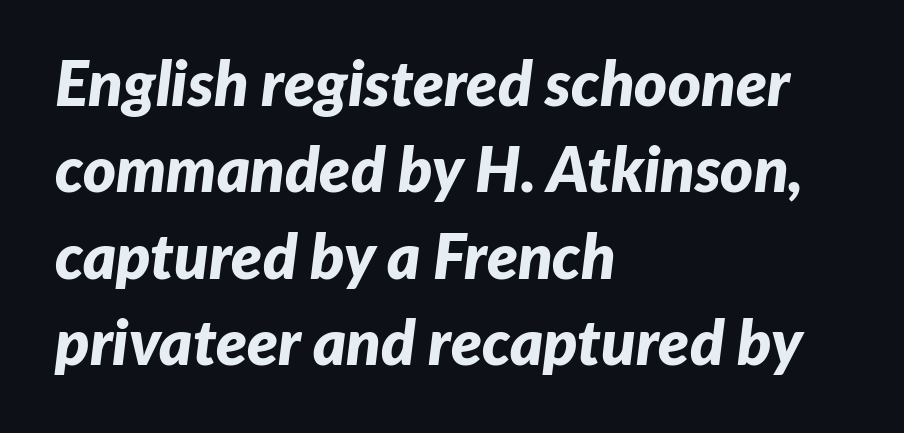
Q: Is the text bold? A: Yes.
Q: Is the text italic (slanted)? A: Yes, it leans right by about 7 degrees.
Q: Is the text underlined? A: No.
Q: How is the paragraph aligned? A: Left-aligned.
Q: Is the spacing between letters normal or unusually wide? A: Normal.
Q: Is the spacing between lines tight, normal or loose? A: Normal.
Q: Width (condensed, normal, or wide)? A: Normal.
Q: Stroke contrast? A: Low.
Q: x-height? A: Medium.
Q: Monospaced? A: No.
